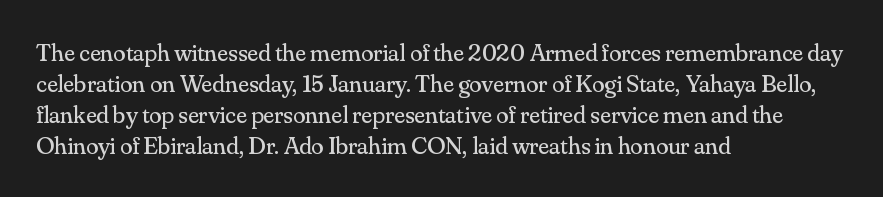
A light-to-regular cut is what we see here. Clear beneath every line of the passage. Vertical strokes here are truly vertical. The passage shown has conventional tracking throughout. Leftover space on each line is placed entirely after the last word.
